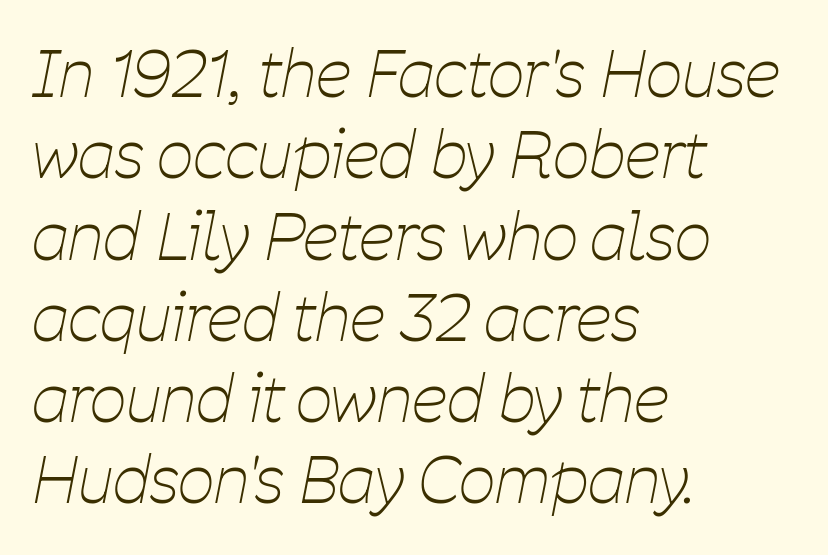
{"italic": "yes", "lean": "right", "slant_degrees": 11, "bold": "no", "weight": "thin", "width": "condensed", "stroke_contrast": "low", "x_height": "medium", "monospaced": "no", "underline": "no", "align": "left", "line_spacing": "normal", "line_spacing_ratio": 1.27, "letter_spacing": "normal", "letter_spacing_em": 0.0, "glyph_px": 64}
